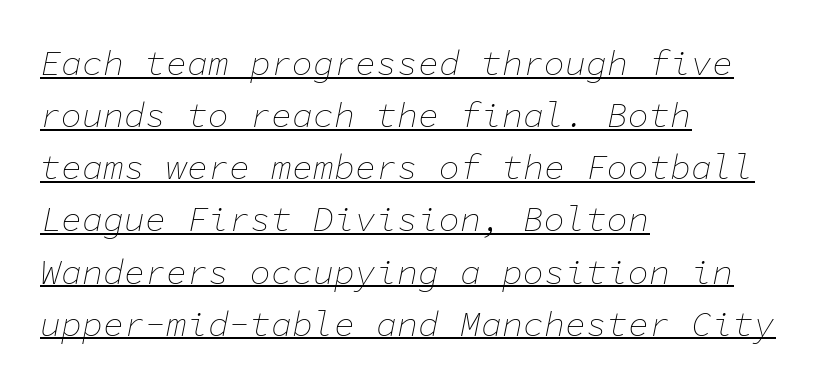
The image shows 35 px thin type, italic (leaning right), monospaced; set left-aligned, normal line spacing (1.49x), normal letter spacing, underlined; low stroke contrast and a medium x-height.
